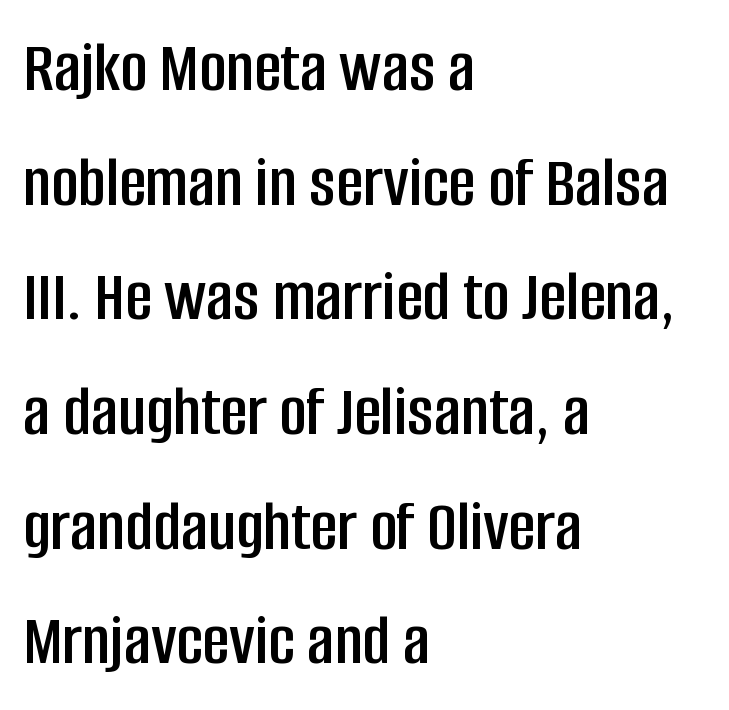
{"serif": "no", "italic": "no", "width": "condensed", "stroke_contrast": "low", "x_height": "large", "monospaced": "no", "underline": "no", "align": "left", "line_spacing": "normal", "line_spacing_ratio": 1.55, "letter_spacing": "normal", "letter_spacing_em": 0.0, "glyph_px": 74}
